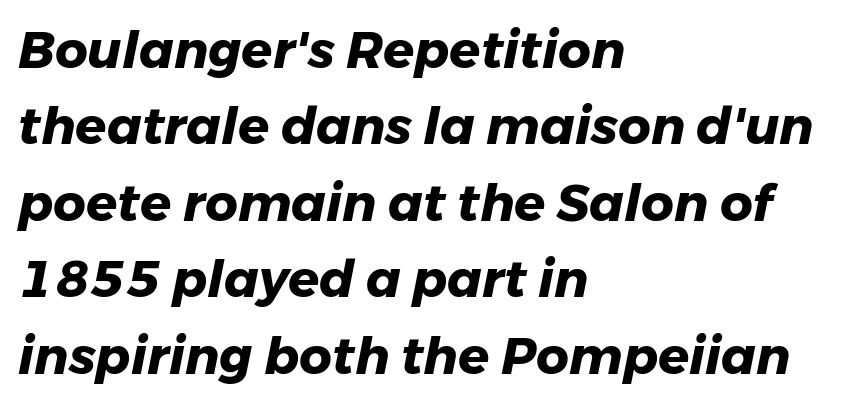
The image shows 51 px heavy type, italic (leaning right); set left-aligned, normal line spacing (1.5x), normal letter spacing, not underlined; low stroke contrast and a medium x-height.
